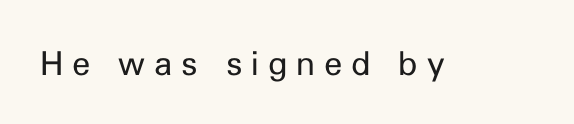
The image shows 33 px regular-weight sans-serif type, upright; set unusually wide letter spacing (+0.27 em), not underlined; low stroke contrast and a medium x-height.
